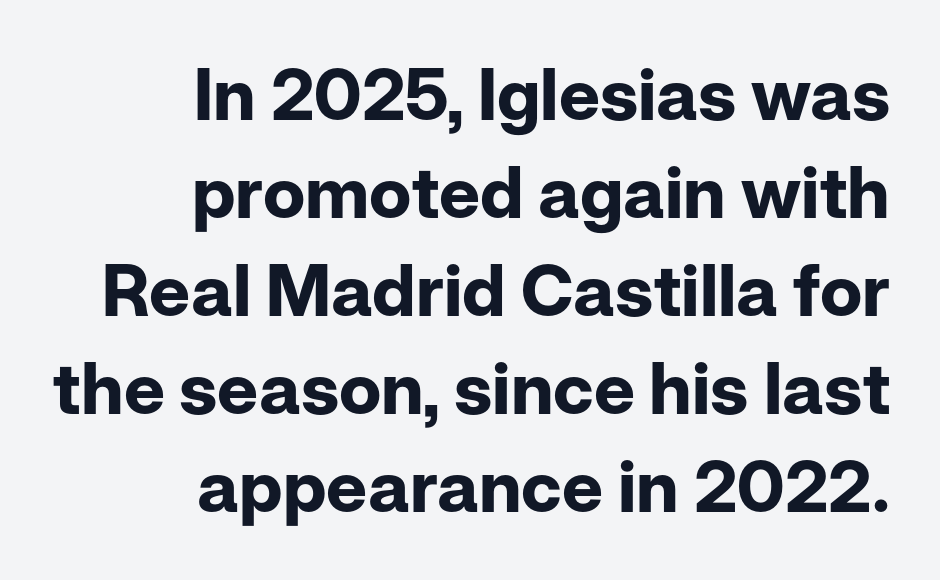
{"serif": "no", "italic": "no", "bold": "yes", "weight": "bold", "width": "normal", "stroke_contrast": "low", "x_height": "medium", "monospaced": "no", "underline": "no", "align": "right", "line_spacing": "normal", "line_spacing_ratio": 1.36, "letter_spacing": "normal", "letter_spacing_em": 0.0, "glyph_px": 72}
